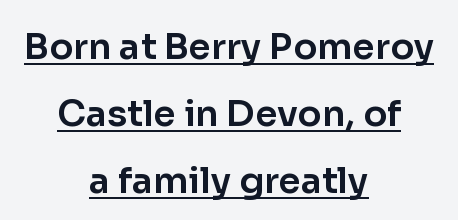
The compositor balanced each line on the midline. Short note: letters normally spaced. Think of a printed novel: that variable character pitch is what you see here. The axis of the letterforms is exactly vertical.
